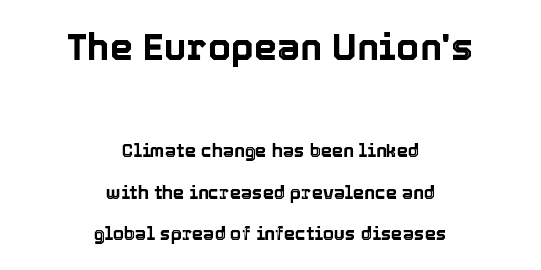
The image shows 37 px text type, upright; set centered, loose line spacing (2.29x), normal letter spacing, not underlined; the first (top) block is 2.06x larger; a medium x-height.
